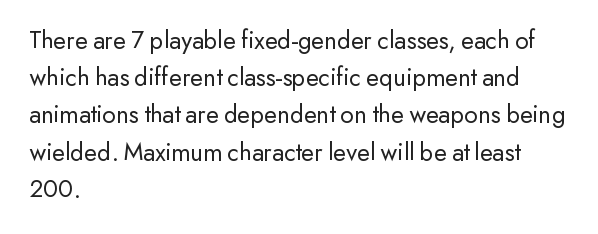
The image shows 26 px text type, upright; set left-aligned, normal line spacing (1.43x), normal letter spacing, not underlined.
